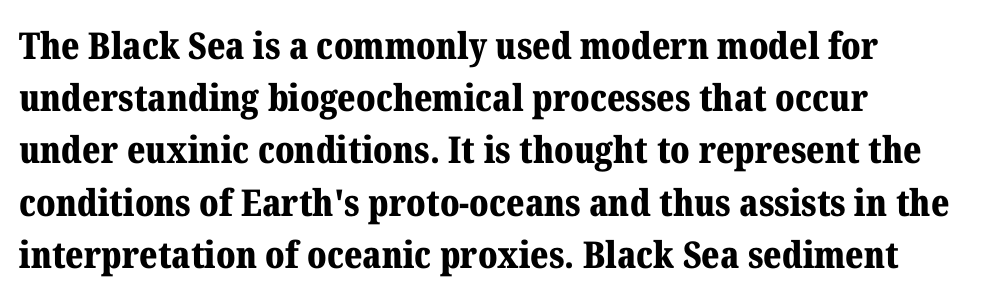
Nope, not italic — everything's standing straight. You can tell from the footed stems that serif type was used. Each line starts at the same left margin while the right side varies. A normal amount of white space separates one row of letters from the next. Check under the words: just untouched page.
